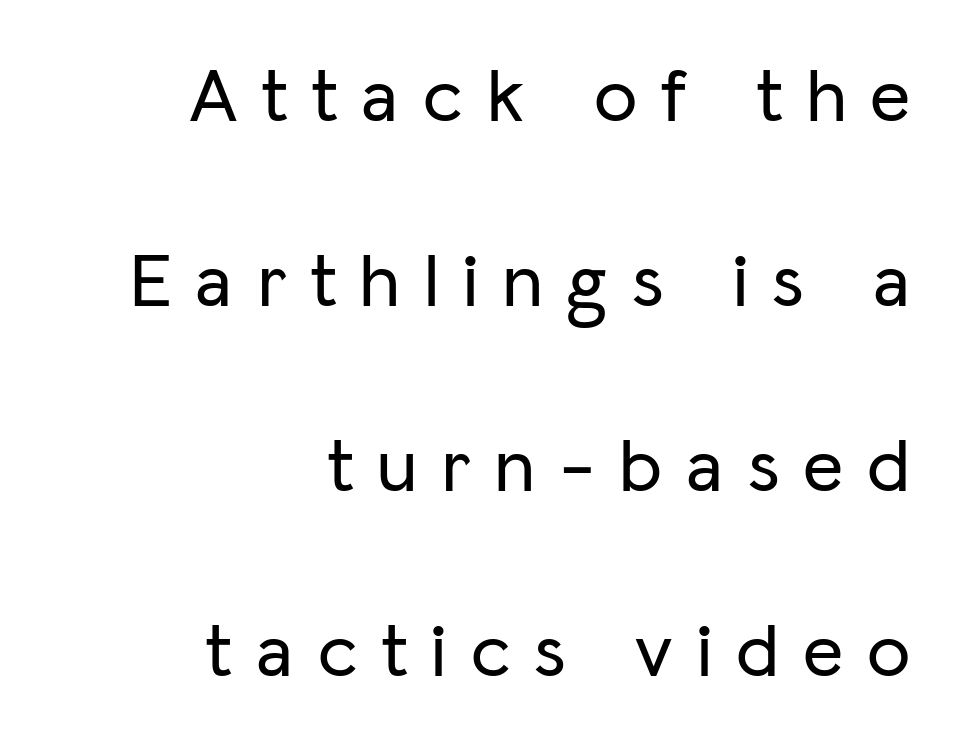
{"serif": "no", "italic": "no", "width": "normal", "stroke_contrast": "low", "x_height": "medium", "monospaced": "no", "underline": "no", "align": "right", "line_spacing": "loose", "line_spacing_ratio": 2.37, "letter_spacing": "wide", "letter_spacing_em": 0.31, "glyph_px": 78}
